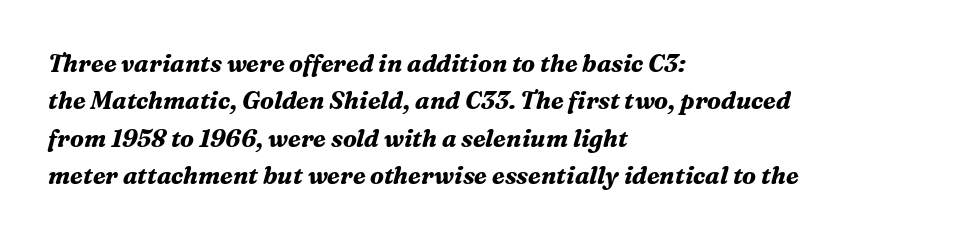
The image shows 24 px bold type, italic (leaning right); set left-aligned, normal line spacing (1.56x), normal letter spacing, not underlined.
